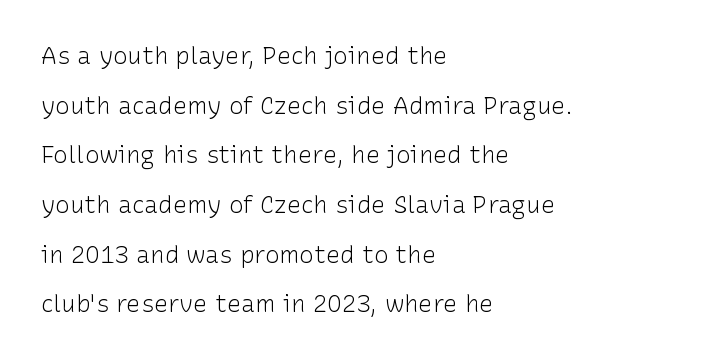
Unlike italic type, these characters show no tilt at all. Letter spacing: default. Letters have the restrained weight of plain body copy at most. The space between consecutive lines is lavish. Layout note: lines flush left. Type without underlining.
